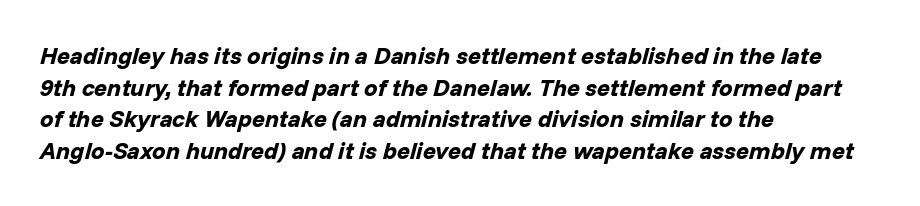
The strokes are fattened all the way to bold. Rows of type keep a routine distance in the vertical direction. How are the letters spaced? Ordinarily, with no added tracking. You can tell it's italic because the verticals aren't actually vertical. If you drew a ruler down the left edge, every line would touch it.
